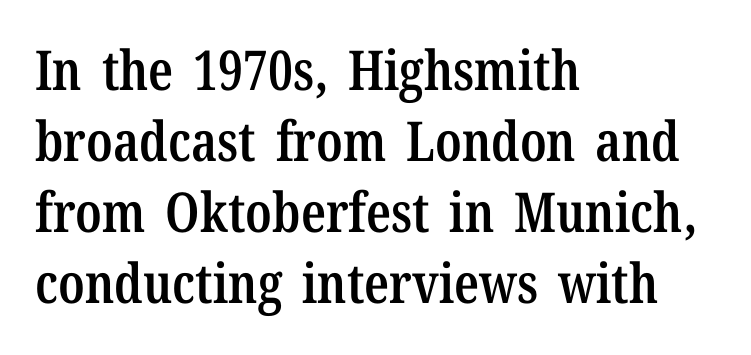
{"serif": "yes", "italic": "no", "bold": "semi", "weight": "semibold", "width": "condensed", "stroke_contrast": "low", "x_height": "medium", "monospaced": "no", "underline": "no", "align": "left", "line_spacing": "normal", "line_spacing_ratio": 1.29, "letter_spacing": "normal", "letter_spacing_em": 0.0, "glyph_px": 55}
